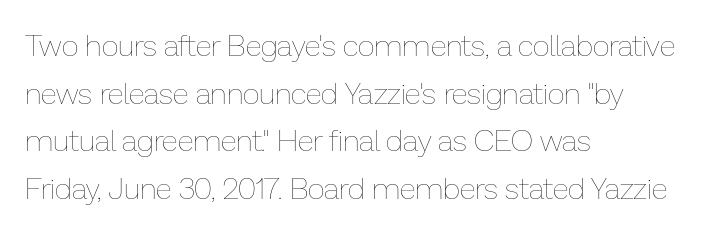
Reading down the column, the eye jumps a familiar distance to each next line. You could call the tracking neutral — neither tight nor loose. Characters remain perfectly vertical along every line. Spacing verdict: proportional, widths tailored to each character.
